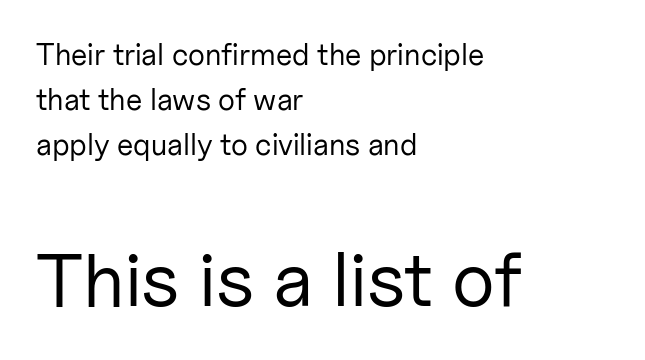
The image shows 76 px regular-weight sans-serif type, upright; set left-aligned, normal line spacing (1.5x), normal letter spacing, not underlined; the second (bottom) block is 2.53x larger; low stroke contrast and a medium x-height.
